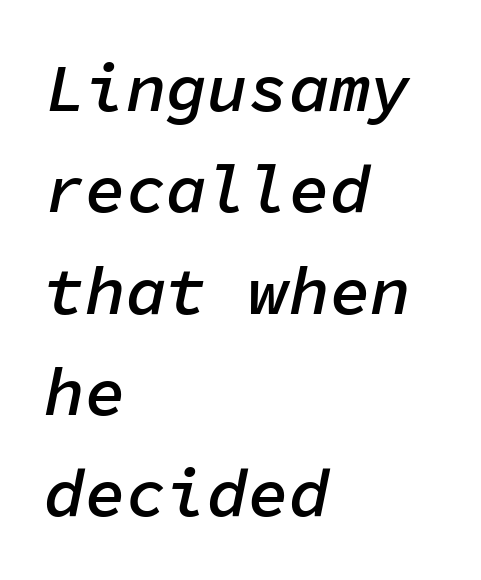
The image shows 68 px semibold type, italic (leaning right), monospaced; set left-aligned, normal line spacing (1.49x), normal letter spacing, not underlined; low stroke contrast and a medium x-height.
